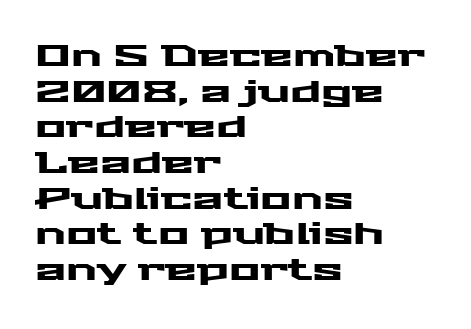
The image shows 29 px wide sans-serif type, upright; set left-aligned, line spacing 1.23x, normal letter spacing, not underlined; medium stroke contrast and a medium x-height.
